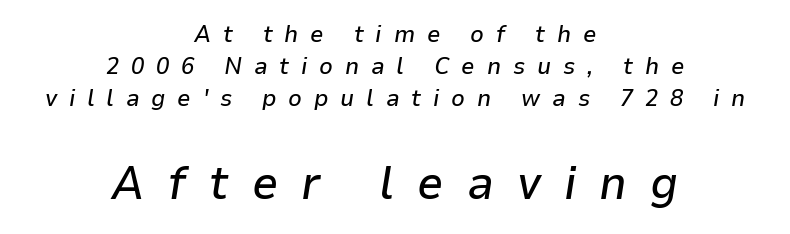
Q: Is the text italic (slanted)? A: Yes, it leans right by about 9 degrees.
Q: Is the text underlined? A: No.
Q: How is the paragraph aligned? A: Centered.
Q: Is the spacing between letters normal or unusually wide? A: Unusually wide.
Q: Is the spacing between lines tight, normal or loose? A: Normal.
Q: Which block of text is set in a larger size, the first (top) or the second (bottom)? A: The second (bottom) one.
Q: Width (condensed, normal, or wide)? A: Normal.
Q: Stroke contrast? A: Low.
Q: x-height? A: Medium.
Q: Monospaced? A: No.
